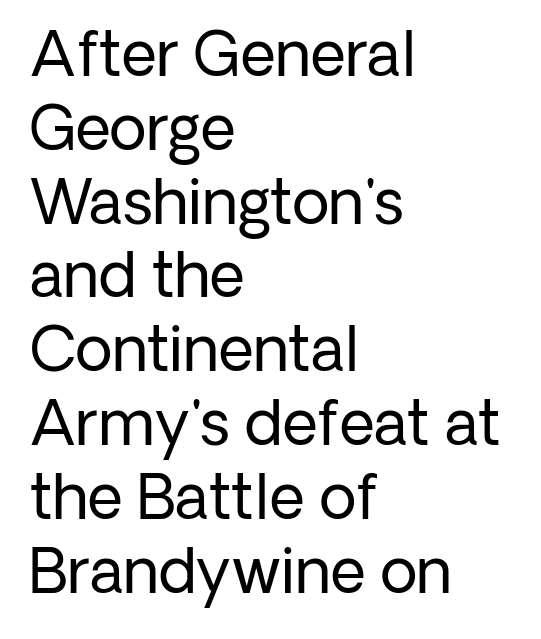
{"serif": "no", "italic": "no", "bold": "no", "weight": "regular", "width": "normal", "stroke_contrast": "low", "x_height": "medium", "monospaced": "no", "underline": "no", "align": "left", "line_spacing_ratio": 1.21, "letter_spacing": "normal", "letter_spacing_em": 0.0, "glyph_px": 61}
